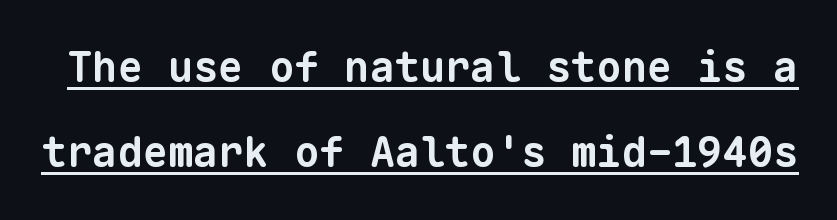
The image shows 42 px bold sans-serif type, monospaced; set loose line spacing (2.03x), normal letter spacing, underlined; low stroke contrast and a medium x-height.
